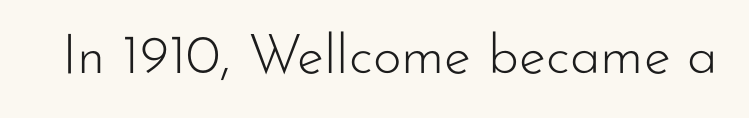
Q: Is the text bold? A: No.
Q: Is the text italic (slanted)? A: No, it is upright.
Q: Is the typeface a serif or a sans-serif typeface? A: Sans-serif.
Q: Is the text underlined? A: No.
Q: Is the spacing between letters normal or unusually wide? A: Normal.
Q: Width (condensed, normal, or wide)? A: Normal.
Q: Stroke contrast? A: Low.
Q: x-height? A: Small.
Q: Monospaced? A: No.
